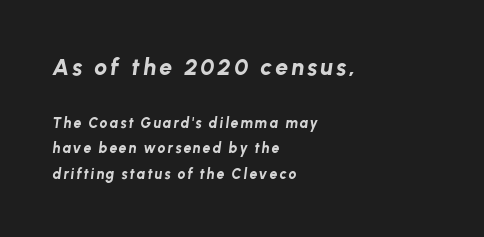
Q: Is the text bold? A: Yes.
Q: Is the text italic (slanted)? A: Yes, it leans right by about 8 degrees.
Q: Is the text underlined? A: No.
Q: How is the paragraph aligned? A: Left-aligned.
Q: Which block of text is set in a larger size, the first (top) or the second (bottom)? A: The first (top) one.
